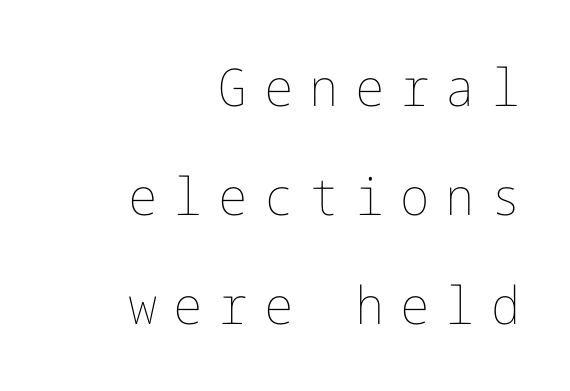
{"italic": "no", "bold": "no", "weight": "thin", "width": "normal", "stroke_contrast": "low", "x_height": "medium", "underline": "no", "align": "right", "line_spacing": "loose", "line_spacing_ratio": 2.1, "letter_spacing": "wide", "letter_spacing_em": 0.31, "glyph_px": 52}
